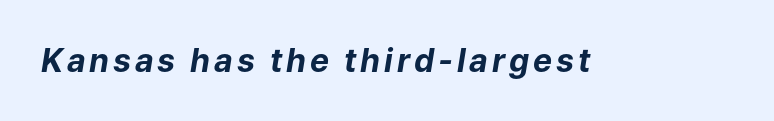
{"italic": "yes", "lean": "right", "slant_degrees": 9, "bold": "yes", "weight": "bold", "width": "normal", "stroke_contrast": "low", "x_height": "medium", "monospaced": "no", "underline": "no", "glyph_px": 32}
